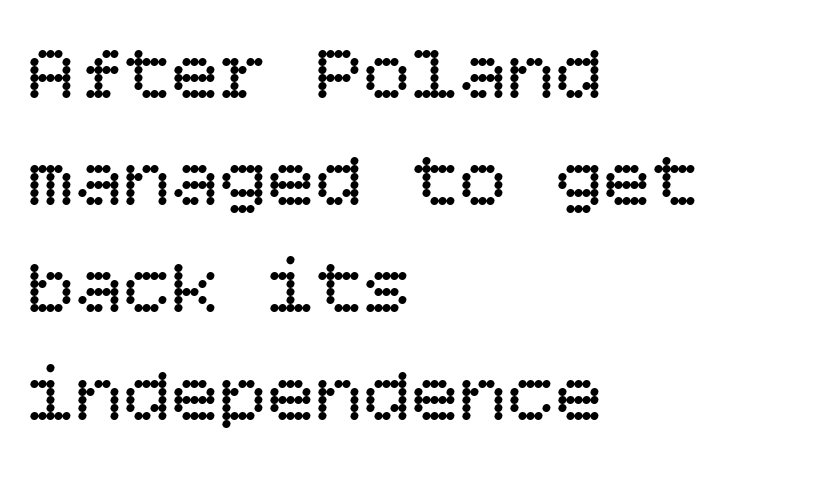
{"italic": "no", "bold": "no", "weight": "regular", "width": "normal", "stroke_contrast": "low", "x_height": "large", "underline": "no", "align": "left", "line_spacing": "normal", "line_spacing_ratio": 1.34, "letter_spacing": "normal", "letter_spacing_em": 0.0, "glyph_px": 80}
